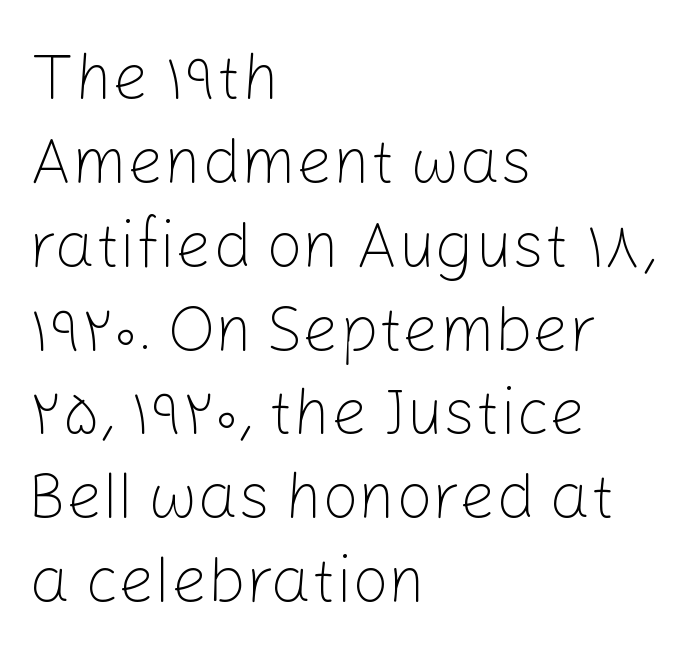
{"serif": "no", "italic": "no", "bold": "no", "weight": "light", "width": "normal", "stroke_contrast": "low", "x_height": "medium", "monospaced": "no", "underline": "no", "align": "left", "line_spacing": "normal", "line_spacing_ratio": 1.31, "letter_spacing": "normal", "letter_spacing_em": 0.0, "glyph_px": 64}
